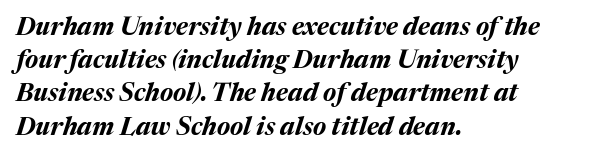
The image shows 25 px bold type, italic (leaning right); set left-aligned, normal line spacing (1.33x), normal letter spacing, not underlined.
